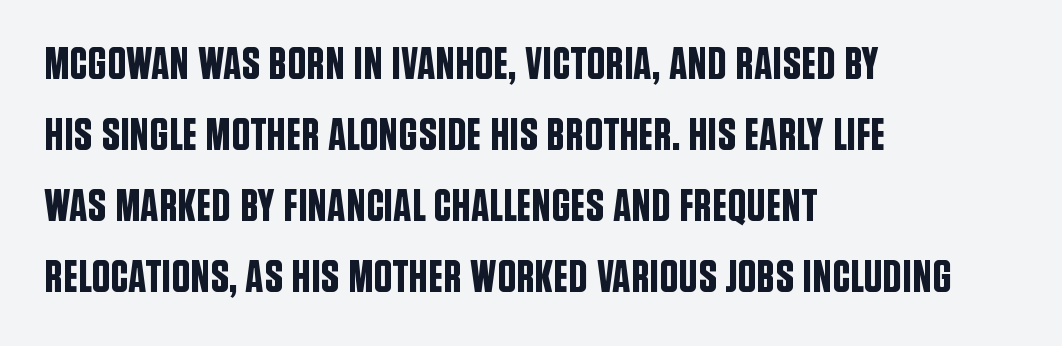
{"serif": "no", "italic": "no", "width": "condensed", "stroke_contrast": "low", "x_height": "large", "monospaced": "no", "underline": "no", "align": "left", "line_spacing": "normal", "line_spacing_ratio": 1.54, "letter_spacing": "normal", "letter_spacing_em": 0.0, "glyph_px": 46}
